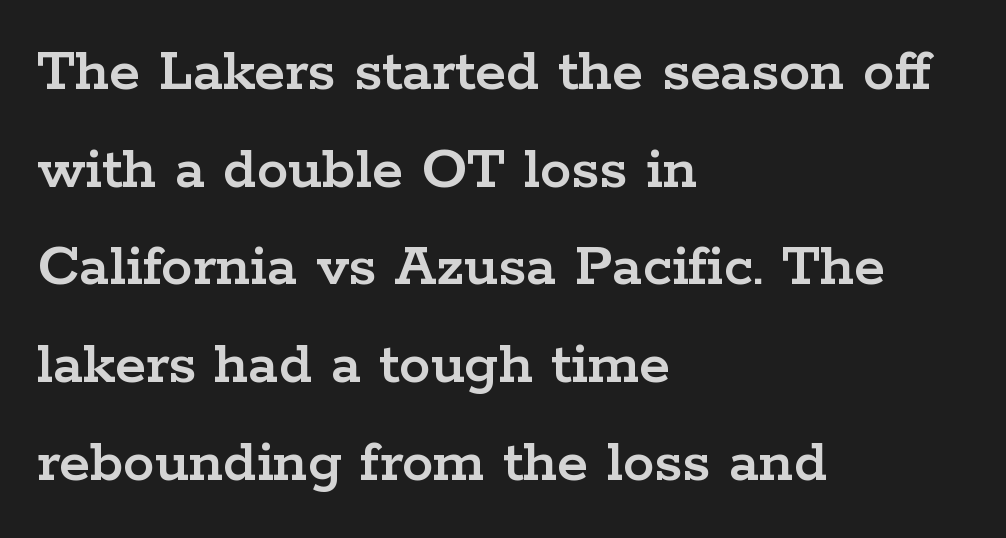
{"serif": "yes", "italic": "no", "width": "wide", "stroke_contrast": "low", "x_height": "medium", "monospaced": "no", "underline": "no", "align": "left", "line_spacing": "normal", "line_spacing_ratio": 1.55, "letter_spacing": "normal", "letter_spacing_em": 0.0, "glyph_px": 63}
